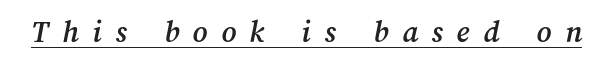
{"width": "normal", "stroke_contrast": "medium", "x_height": "medium", "monospaced": "no", "underline": "yes", "letter_spacing": "wide", "letter_spacing_em": 0.42, "glyph_px": 32}
